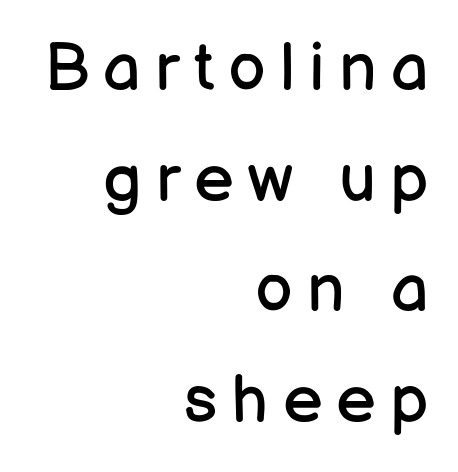
Between one letter and the next there's a generous, obvious gap. In CSS terms this would be text-align: right. Notice how the stems are strictly vertical — no italics here. The string is rendered with underlining switched off.
